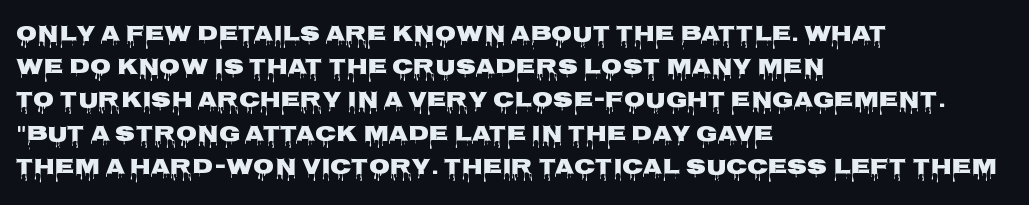
{"italic": "no", "underline": "no", "align": "left", "line_spacing": "normal", "line_spacing_ratio": 1.51, "letter_spacing": "normal", "letter_spacing_em": 0.0, "glyph_px": 22}
